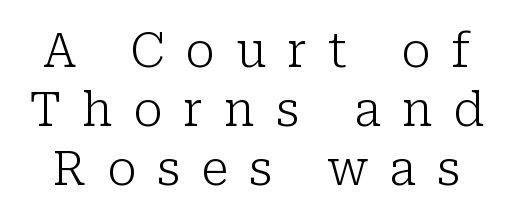
The image shows 47 px light serif type, upright; set normal line spacing (1.26x), unusually wide letter spacing (+0.45 em), not underlined; low stroke contrast and a medium x-height.
